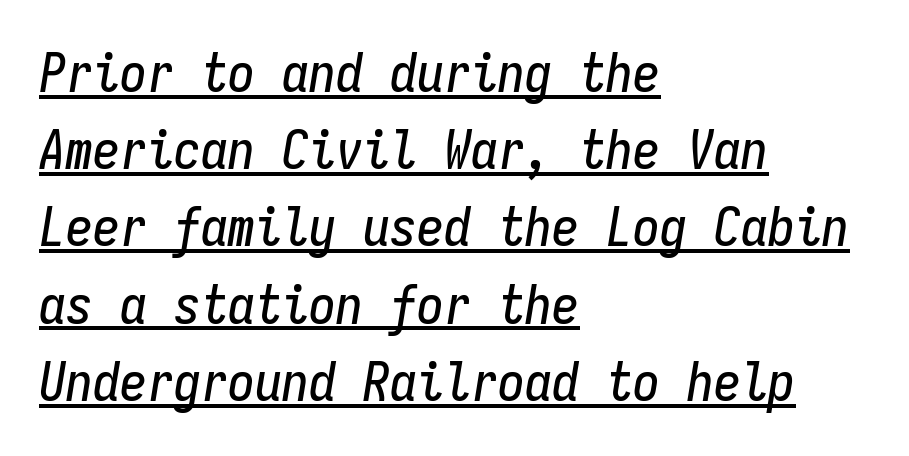
Reading down the column, the eye jumps a familiar distance to each next line. Is the block centered? No — it sits flush against the left margin. Letter spacing: default. Style check: oblique. Do the characters align in a grid? Yes, the font is monospaced. A continuous stroke trails under the words, as in a hyperlink.
